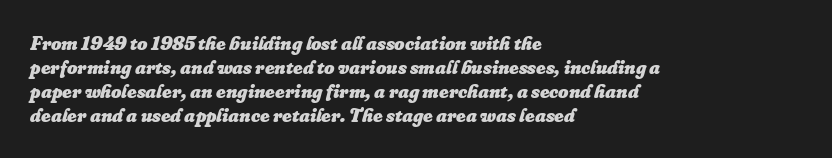
The image shows 20 px bold type, italic (leaning right); set left-aligned, line spacing 1.2x, normal letter spacing, not underlined.
